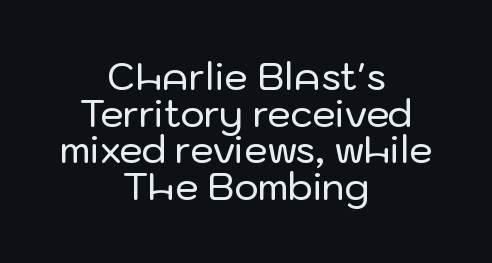
Q: Is the text italic (slanted)? A: No, it is upright.
Q: Is the typeface a serif or a sans-serif typeface? A: Sans-serif.
Q: Is the text underlined? A: No.
Q: How is the paragraph aligned? A: Centered.
Q: Is the spacing between letters normal or unusually wide? A: Normal.
Q: Is the spacing between lines tight, normal or loose? A: Tight.
Q: Width (condensed, normal, or wide)? A: Normal.
Q: Stroke contrast? A: Low.
Q: x-height? A: Medium.
Q: Monospaced? A: No.
